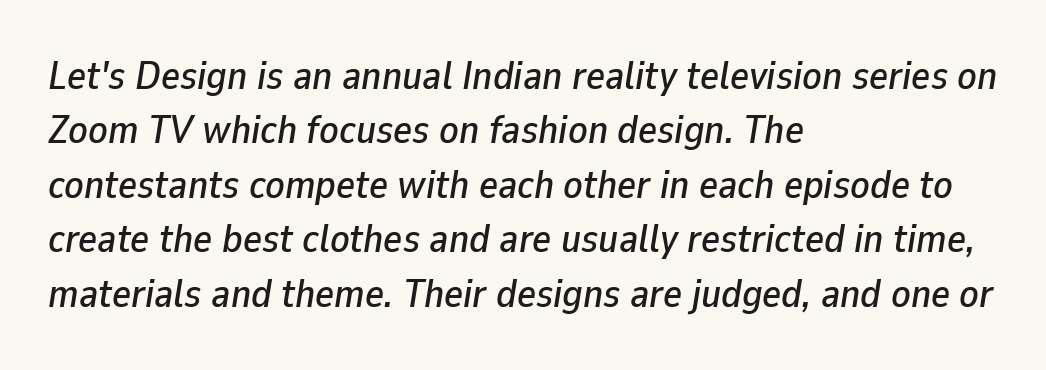
Note the varied advance widths — an 'i' is clearly narrower than an 'm'. Glyph-to-glyph distance matches everyday printed text. The space directly below the letters is spotless. The paragraph has a hard left edge and a soft right edge.
